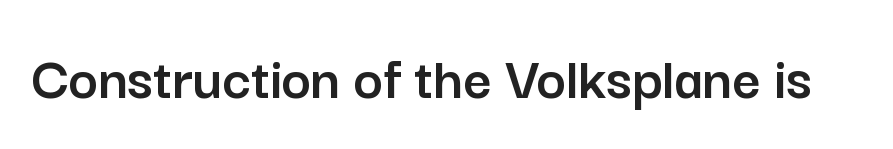
The rendering keeps characters at their native spacing. Style check: upright. The passage shown is typed in a proportional face where columns would drift. The text was rendered using a sans face with plain stroke endings.
